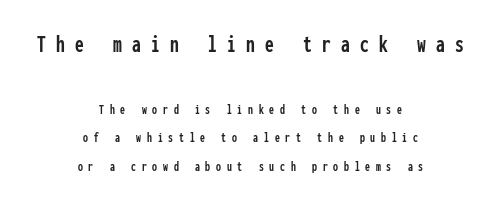
Q: Is the text italic (slanted)? A: No, it is upright.
Q: Is the text underlined? A: No.
Q: How is the paragraph aligned? A: Centered.
Q: Is the spacing between letters normal or unusually wide? A: Unusually wide.
Q: Is the spacing between lines tight, normal or loose? A: Loose.
Q: Which block of text is set in a larger size, the first (top) or the second (bottom)? A: The first (top) one.
